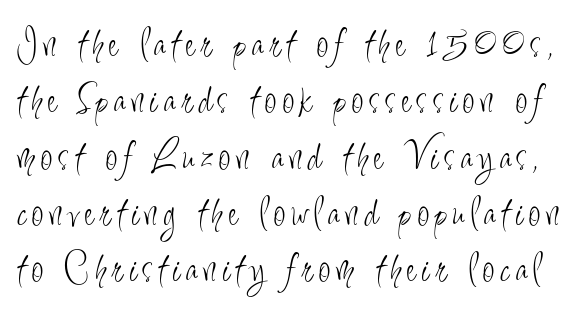
Q: Is the text bold? A: No.
Q: Is the typeface a serif or a sans-serif typeface? A: Sans-serif.
Q: Is the text underlined? A: No.
Q: Is the spacing between lines tight, normal or loose? A: Normal.
Q: Width (condensed, normal, or wide)? A: Condensed.
Q: Stroke contrast? A: Low.
Q: x-height? A: Small.
Q: Monospaced? A: No.
